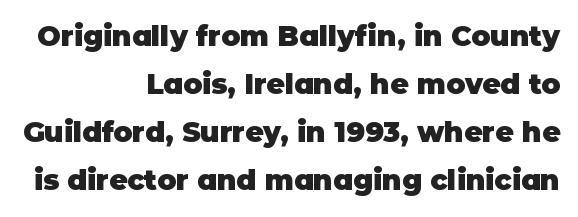
{"serif": "no", "italic": "no", "bold": "yes", "weight": "heavy", "width": "normal", "stroke_contrast": "low", "x_height": "large", "monospaced": "no", "underline": "no", "align": "right", "line_spacing_ratio": 1.72, "letter_spacing": "normal", "letter_spacing_em": 0.0, "glyph_px": 28}
